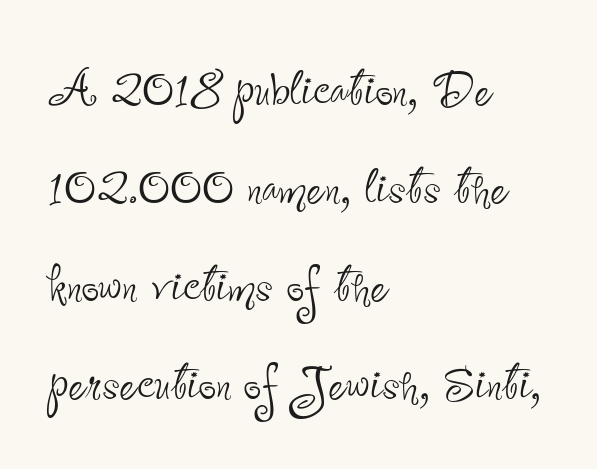
The image shows 62 px thin, condensed sans-serif type; set left-aligned, normal line spacing (1.58x), normal letter spacing, not underlined; low stroke contrast and a small x-height.
